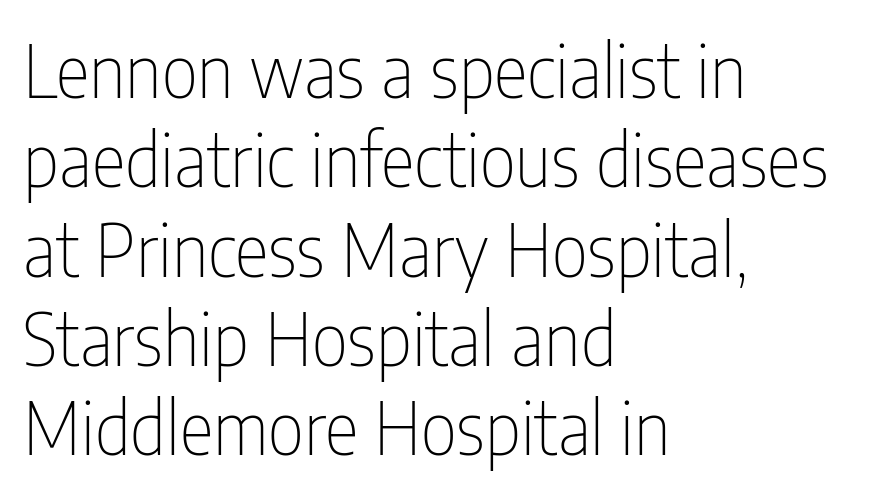
{"serif": "no", "italic": "no", "bold": "no", "weight": "thin", "width": "condensed", "stroke_contrast": "low", "x_height": "medium", "monospaced": "no", "underline": "no", "align": "left", "line_spacing_ratio": 1.24, "letter_spacing": "normal", "letter_spacing_em": 0.0, "glyph_px": 72}
